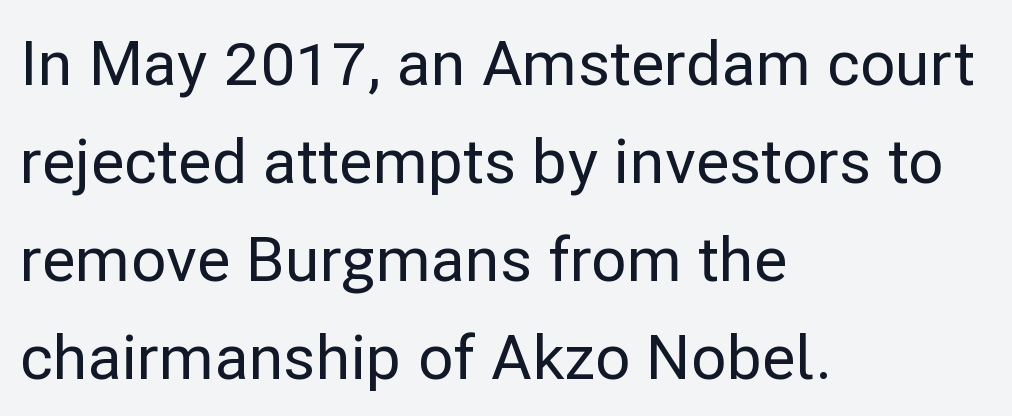
Horizontal alignment here is leftward, the default for most running prose. Is this a sans? Yes — the strokes have no serifs. The specimen reads as upright at a glance. Rows of type keep a routine distance in the vertical direction. The foot of each line stays bare and open.
